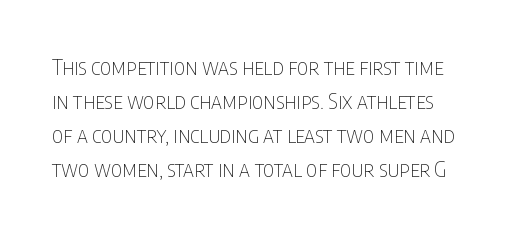
The image shows 22 px text type, upright; set normal line spacing (1.55x), normal letter spacing, not underlined.
